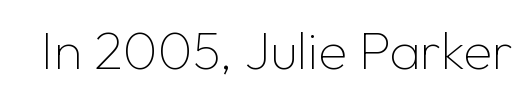
The image shows 53 px thin sans-serif type, upright; set normal letter spacing, not underlined; low stroke contrast and a medium x-height.
